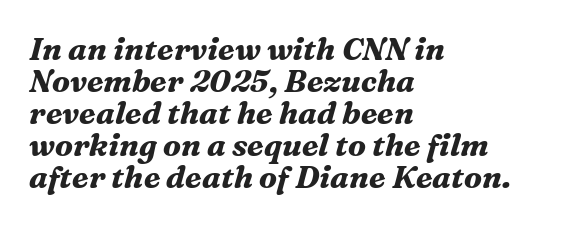
Q: Is the text bold? A: Yes.
Q: Is the text italic (slanted)? A: Yes, it leans right by about 16 degrees.
Q: Is the typeface a serif or a sans-serif typeface? A: Serif.
Q: Is the text underlined? A: No.
Q: How is the paragraph aligned? A: Left-aligned.
Q: Is the spacing between letters normal or unusually wide? A: Normal.
Q: Is the spacing between lines tight, normal or loose? A: Tight.
Q: Width (condensed, normal, or wide)? A: Normal.
Q: Stroke contrast? A: Medium.
Q: x-height? A: Medium.
Q: Monospaced? A: No.
